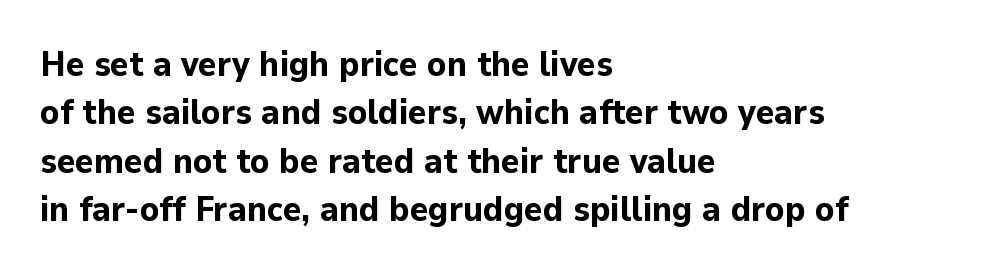
Q: Is the text bold? A: Yes.
Q: Is the text italic (slanted)? A: No, it is upright.
Q: Is the typeface a serif or a sans-serif typeface? A: Sans-serif.
Q: Is the text underlined? A: No.
Q: How is the paragraph aligned? A: Left-aligned.
Q: Is the spacing between letters normal or unusually wide? A: Normal.
Q: Is the spacing between lines tight, normal or loose? A: Normal.
Q: Width (condensed, normal, or wide)? A: Normal.
Q: Stroke contrast? A: Low.
Q: x-height? A: Medium.
Q: Monospaced? A: No.
